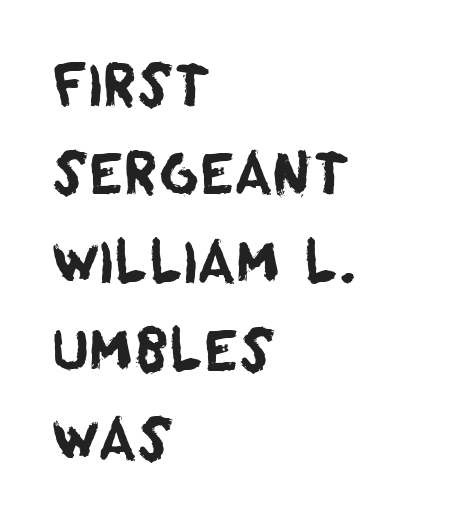
The image shows 56 px sans-serif type; set left-aligned, normal line spacing (1.58x), normal letter spacing, not underlined; low stroke contrast and a large x-height.
